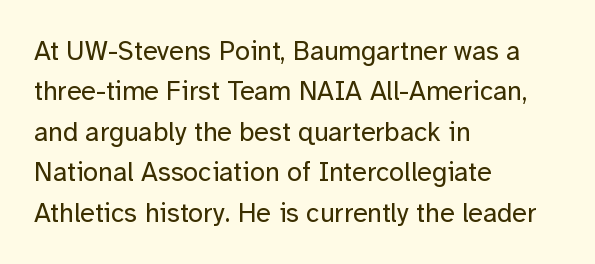
{"italic": "no", "bold": "no", "underline": "no", "align": "left", "line_spacing": "normal", "line_spacing_ratio": 1.5, "letter_spacing": "normal", "letter_spacing_em": 0.0, "glyph_px": 27}
